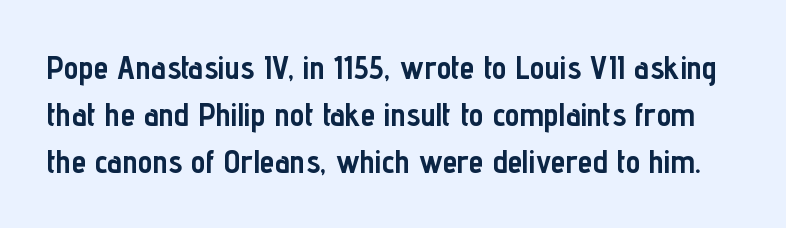
{"serif": "no", "italic": "no", "bold": "yes", "weight": "semibold", "width": "condensed", "stroke_contrast": "low", "x_height": "medium", "monospaced": "no", "underline": "no", "line_spacing": "normal", "line_spacing_ratio": 1.42, "letter_spacing": "normal", "letter_spacing_em": 0.0, "glyph_px": 33}
